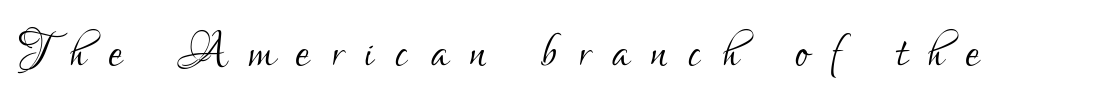
The image shows 63 px light, condensed sans-serif type; set unusually wide letter spacing (+0.35 em), not underlined; low stroke contrast and a small x-height.
